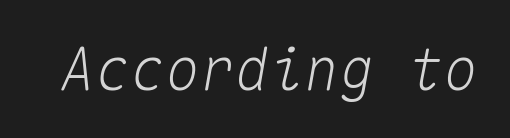
Letter spacing: default. The rendering uses typewriter-style spacing with identical character cells. The rendering applies a slant to the glyphs. Any mark beneath the type? The region is blank.
